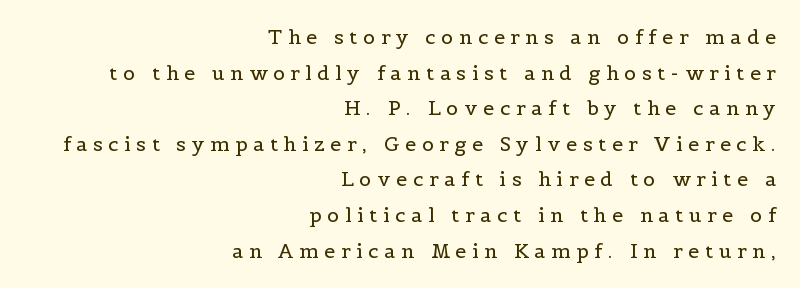
No letter is thick-stroked: the sample isn't bold. The space beneath each line is pristine and unruled. The passage is arranged like a letterhead date or caption credit — flush right. These lines have a slow, spaced-out rhythm from letter to letter. The type sits square on the baseline with zero lean.
